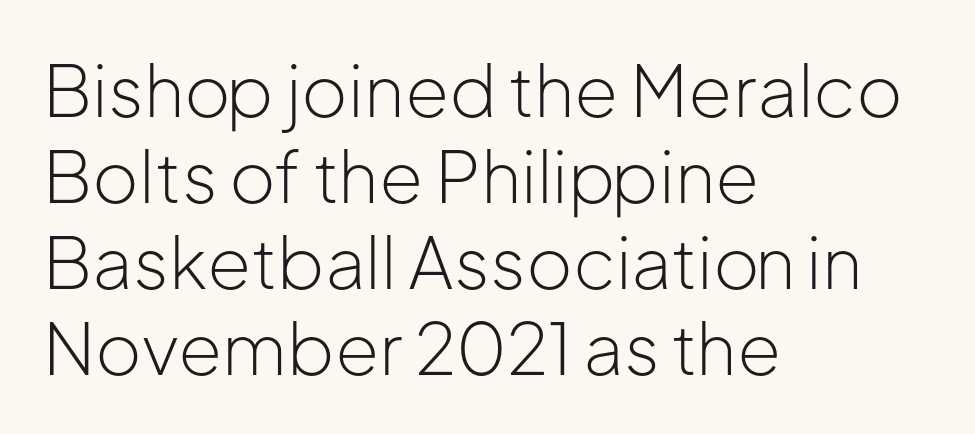
The passage shown is not underscored anywhere. Each line starts at the same left margin while the right side varies. The font sits on the lighter half of the weight spectrum, regular included. Grotesque or geometric, the face here clearly has no serifs. Ascenders rise straight up at ninety degrees.
